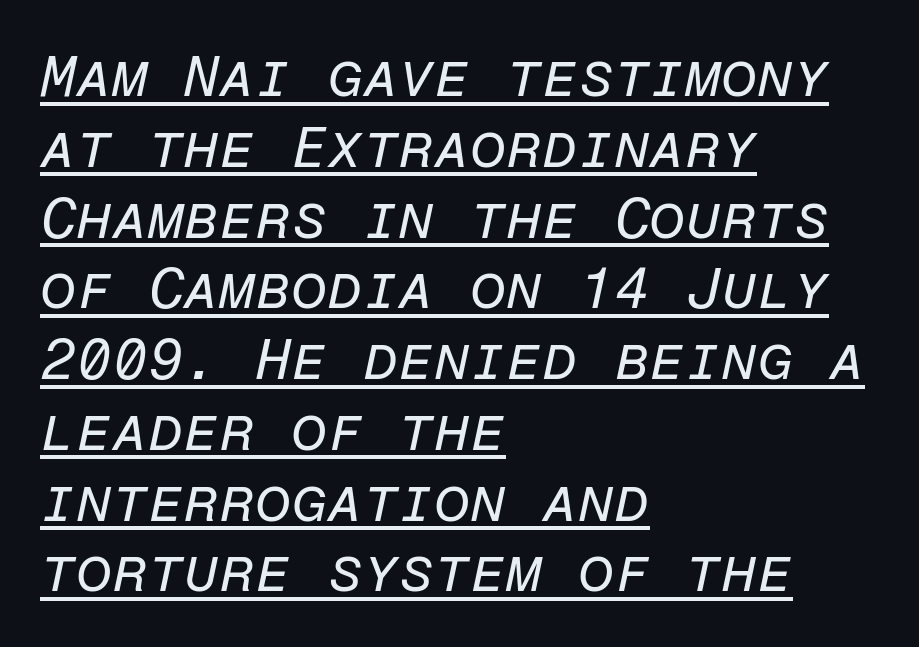
{"italic": "yes", "lean": "right", "slant_degrees": 12, "bold": "no", "weight": "regular", "width": "normal", "stroke_contrast": "low", "x_height": "medium", "monospaced": "yes", "underline": "yes", "align": "left", "line_spacing_ratio": 1.22, "letter_spacing": "normal", "letter_spacing_em": 0.0, "glyph_px": 58}
